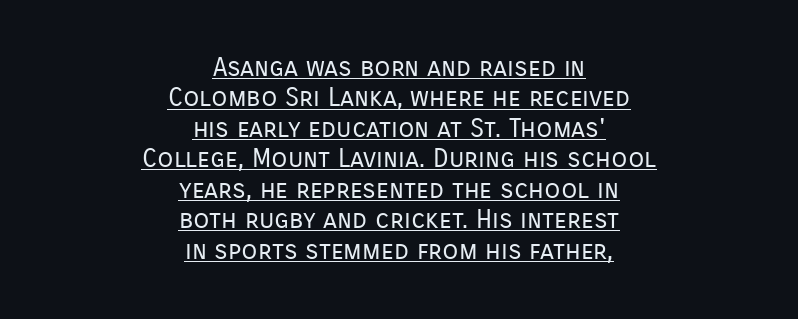
The compositor balanced each line on the midline. The font is comparable to plain body text, perhaps lighter. The specimen reads as upright at a glance. Is there an underline? Yes — a line sits under the letters. Students, note that the glyphs here touch the page at normal intervals.
